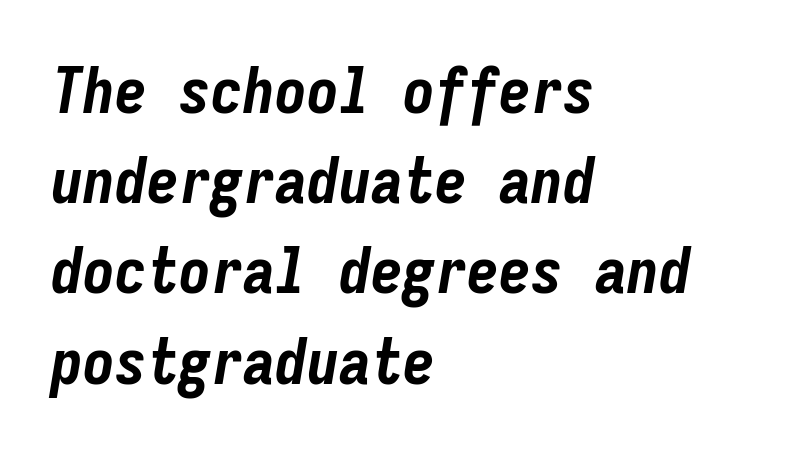
{"italic": "yes", "lean": "right", "slant_degrees": 9, "bold": "yes", "weight": "bold", "width": "condensed", "stroke_contrast": "low", "x_height": "medium", "monospaced": "yes", "underline": "no", "align": "left", "line_spacing": "normal", "line_spacing_ratio": 1.41, "letter_spacing": "normal", "letter_spacing_em": 0.0, "glyph_px": 64}
